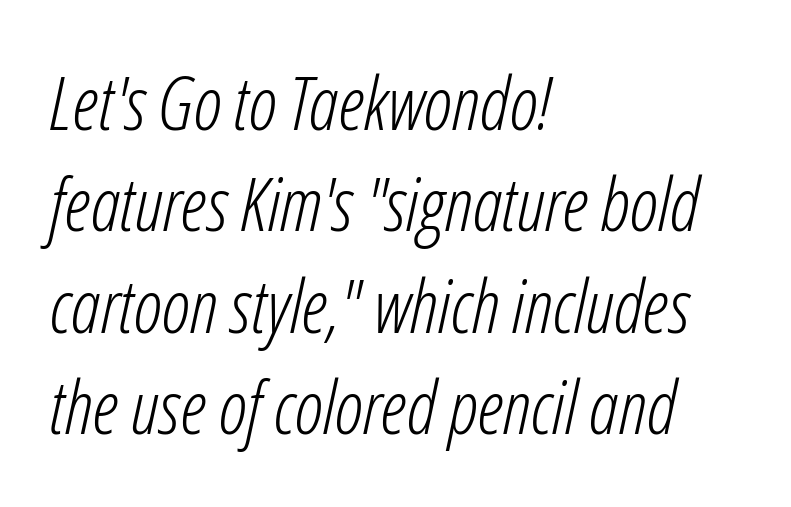
Here the glyphs are tracked normally, forming tight word shapes. A typesetter would call this leading conventional body-copy spacing. Left-aligned paragraph, ragged on the right. Note the varied advance widths — an 'i' is clearly narrower than an 'm'.
